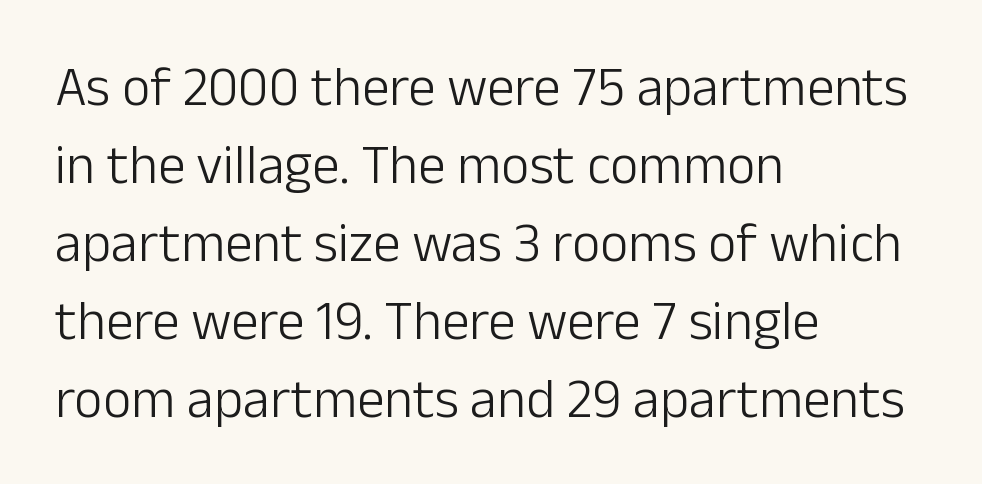
The image shows 55 px light sans-serif type, upright; set left-aligned, normal line spacing (1.42x), normal letter spacing, not underlined; low stroke contrast and a medium x-height.
